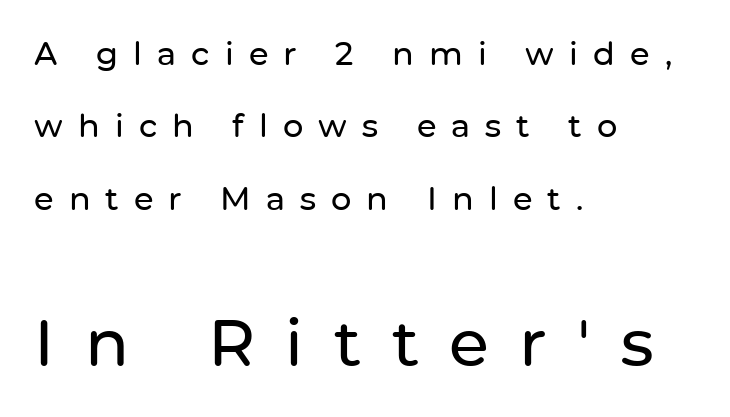
Q: Is the text italic (slanted)? A: No, it is upright.
Q: Is the typeface a serif or a sans-serif typeface? A: Sans-serif.
Q: Is the text underlined? A: No.
Q: How is the paragraph aligned? A: Left-aligned.
Q: Is the spacing between letters normal or unusually wide? A: Unusually wide.
Q: Is the spacing between lines tight, normal or loose? A: Loose.
Q: Which block of text is set in a larger size, the first (top) or the second (bottom)? A: The second (bottom) one.
Q: Width (condensed, normal, or wide)? A: Normal.
Q: Stroke contrast? A: Low.
Q: x-height? A: Medium.
Q: Monospaced? A: No.
